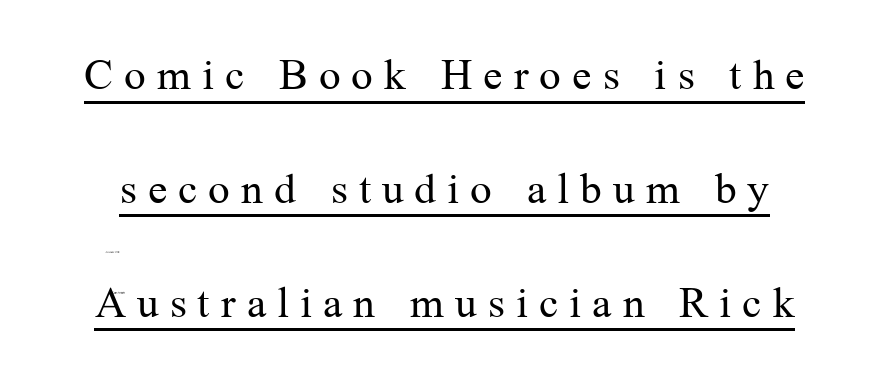
The image shows 48 px regular-weight serif type, upright; set centered, loose line spacing (2.37x), unusually wide letter spacing (+0.23 em), underlined; medium stroke contrast and a medium x-height.
